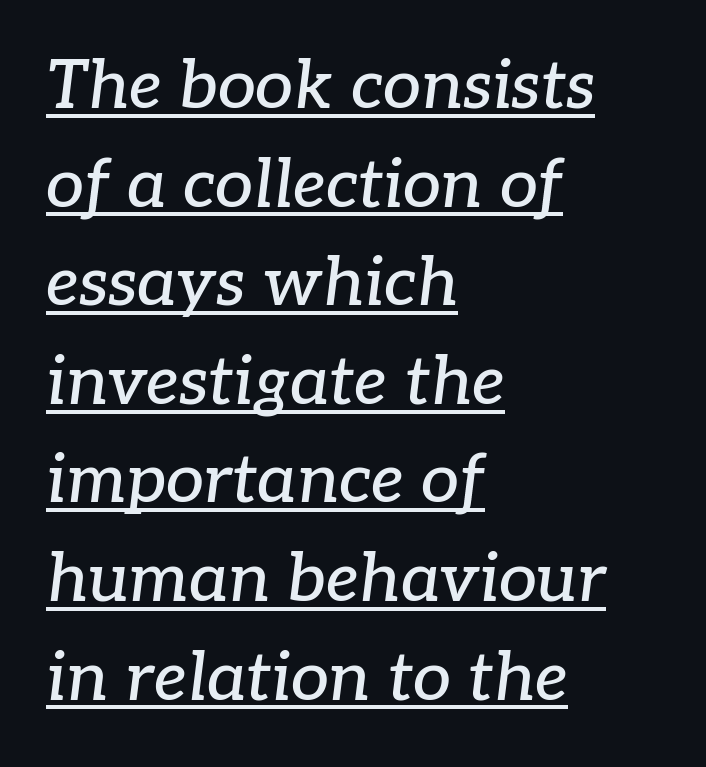
{"serif": "yes", "italic": "yes", "lean": "right", "slant_degrees": 7, "width": "normal", "stroke_contrast": "low", "x_height": "medium", "monospaced": "no", "underline": "yes", "align": "left", "line_spacing": "normal", "line_spacing_ratio": 1.45, "letter_spacing": "normal", "letter_spacing_em": 0.0, "glyph_px": 68}
